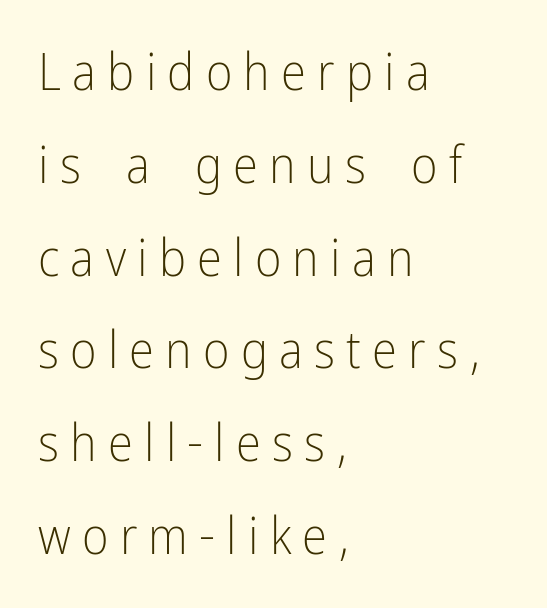
The image shows 51 px light, condensed sans-serif type, upright; set left-aligned, line spacing 1.82x, unusually wide letter spacing (+0.22 em), not underlined; low stroke contrast and a medium x-height.
